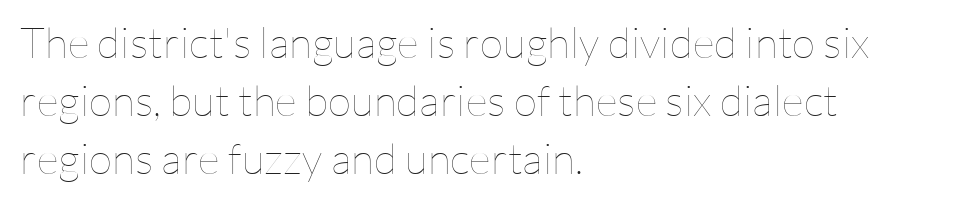
Ordinary non-slanted type is in use. Compared with a centered layout, this one pins lines to the left instead. The typesetting does not lean heavy: it is not bold. The passage shown is typed in a proportional face where columns would drift. What stands out about the letter spacing? Nothing — it is the standard amount. Whoever set this chose a conventional vertical rhythm.
